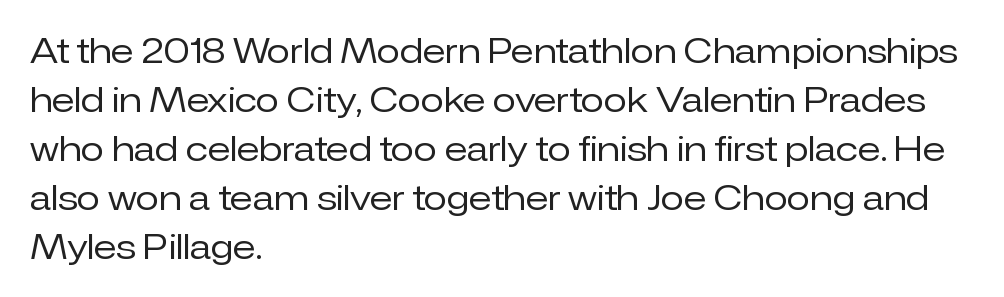
Only glyphs here, with clear space below each row. This reads as an unemphasized weight, regular at the heaviest. The typography opts for an upright posture over an oblique one. You could not count columns in this text — the font is proportionally spaced. The rows are spaced the way most documents space them. Each word holds together tightly as a unit, with standard inter-letter gaps.
